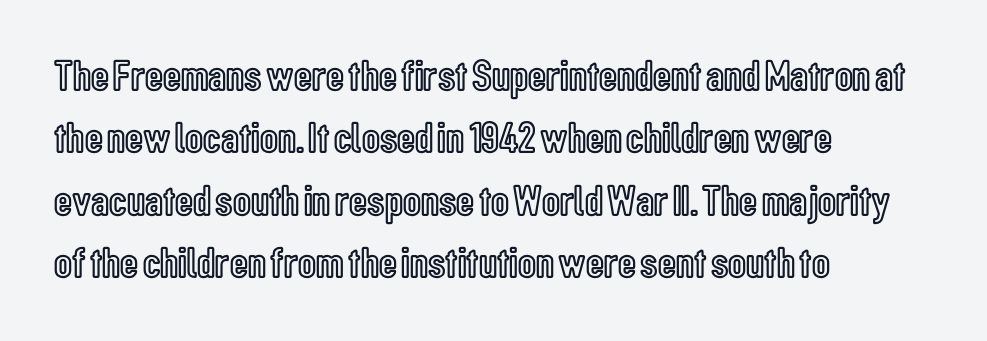
{"italic": "no", "width": "condensed", "x_height": "medium", "monospaced": "no", "underline": "no", "align": "left", "line_spacing": "normal", "line_spacing_ratio": 1.42, "letter_spacing": "normal", "letter_spacing_em": 0.0, "glyph_px": 44}
